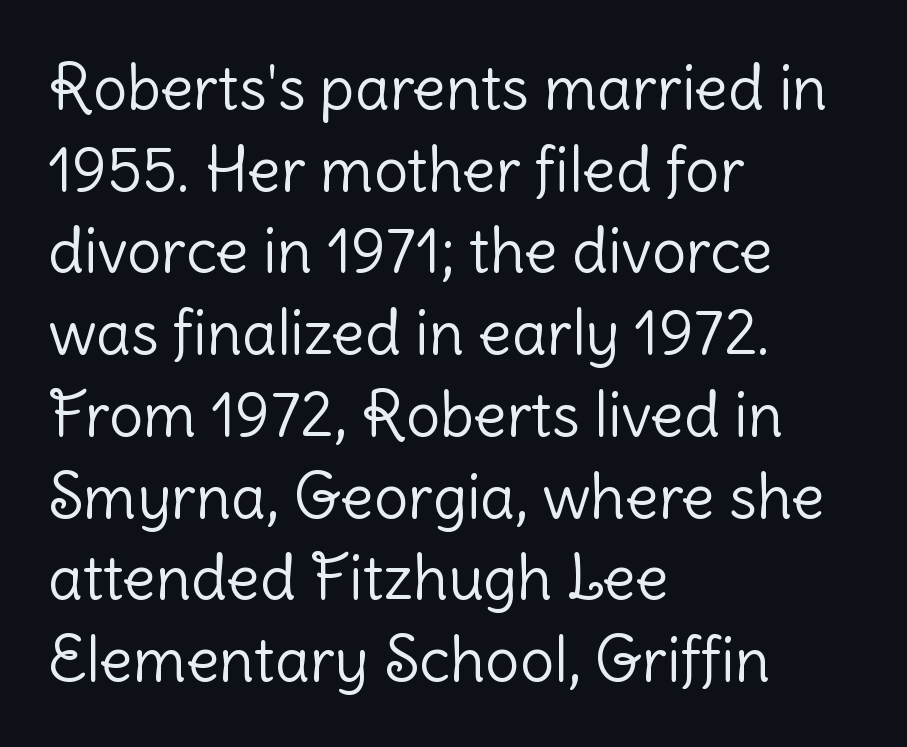
{"serif": "no", "italic": "no", "bold": "no", "weight": "light", "width": "normal", "stroke_contrast": "low", "x_height": "medium", "monospaced": "no", "underline": "no", "align": "left", "line_spacing": "normal", "line_spacing_ratio": 1.34, "letter_spacing": "normal", "letter_spacing_em": 0.0, "glyph_px": 61}
